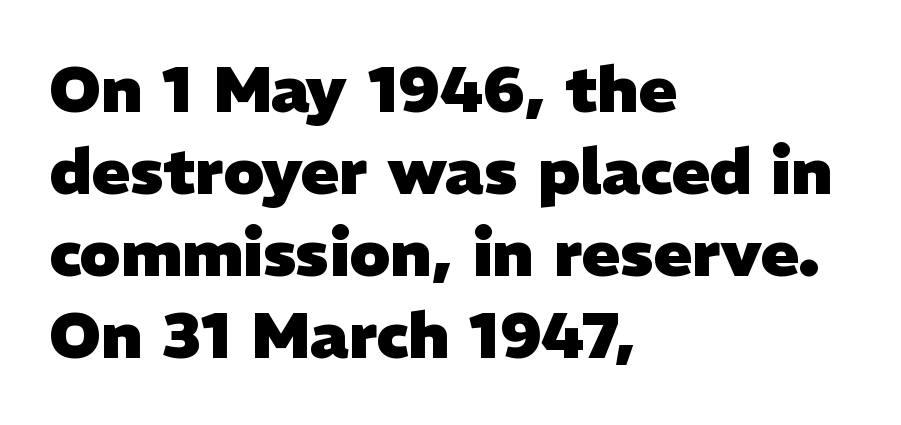
{"serif": "no", "bold": "yes", "weight": "heavy", "width": "normal", "stroke_contrast": "low", "x_height": "medium", "monospaced": "no", "underline": "no", "align": "left", "line_spacing": "normal", "line_spacing_ratio": 1.28, "letter_spacing": "normal", "letter_spacing_em": 0.0, "glyph_px": 64}
